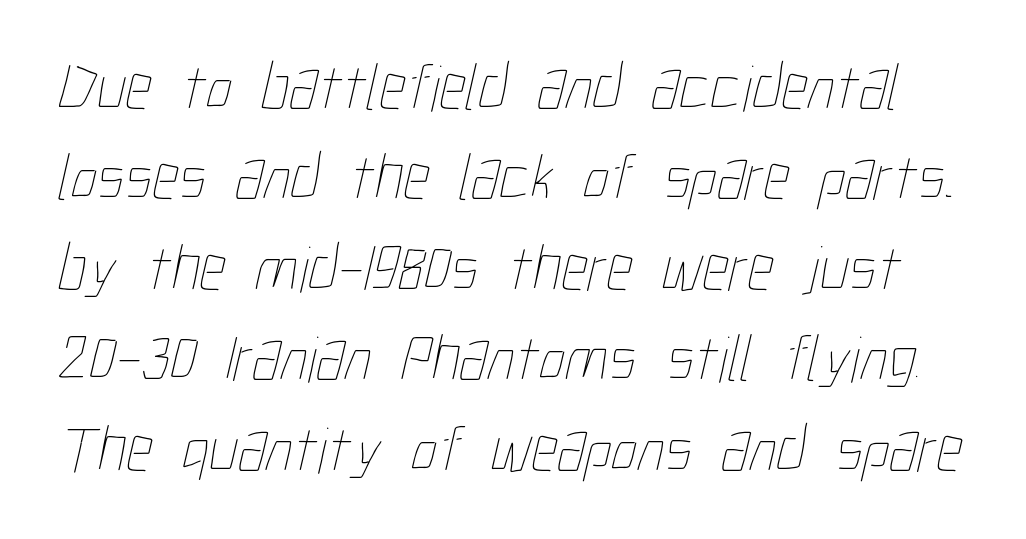
Q: Is the text bold? A: No.
Q: Is the text underlined? A: No.
Q: Is the spacing between letters normal or unusually wide? A: Normal.
Q: Is the spacing between lines tight, normal or loose? A: Normal.
Q: Width (condensed, normal, or wide)? A: Condensed.
Q: Stroke contrast? A: Low.
Q: x-height? A: Medium.
Q: Monospaced? A: No.
